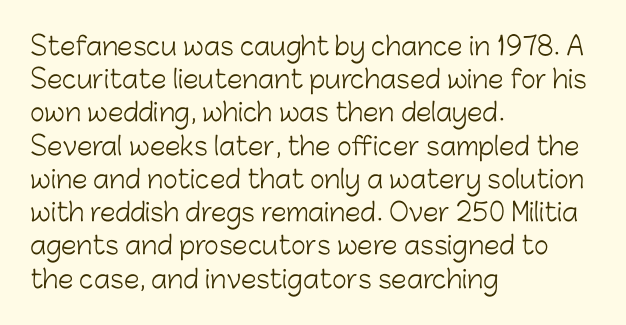
Q: Is the text bold? A: No.
Q: Is the text italic (slanted)? A: No, it is upright.
Q: Is the text underlined? A: No.
Q: How is the paragraph aligned? A: Left-aligned.
Q: Is the spacing between letters normal or unusually wide? A: Normal.
Q: Is the spacing between lines tight, normal or loose? A: Normal.
